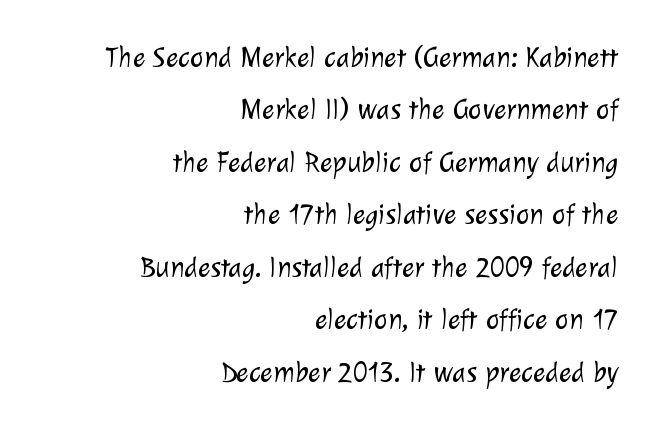
The compositor pushed each line to the right boundary. Clear beneath every line of the passage. The passage shown is not bold in any degree. Default kerning and tracking; the words read as compact shapes. The rendering uses natural spacing where letterforms have individual widths.
